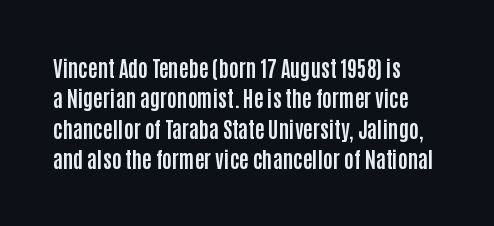
Notice how the stems are strictly vertical — no italics here. These words are printed bold, with thick strokes throughout. Leading: standard. You could call the tracking neutral — neither tight nor loose. The rendering anchors every line to the left-hand side. The words here are not underlined.
